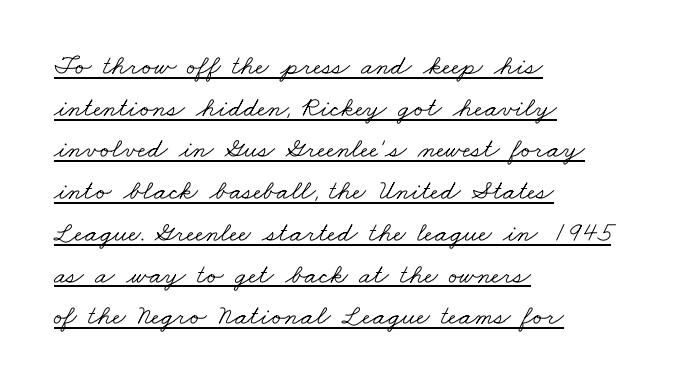
The image shows 28 px light, wide serif type; set left-aligned, normal line spacing (1.49x), normal letter spacing, underlined; low stroke contrast and a small x-height.
